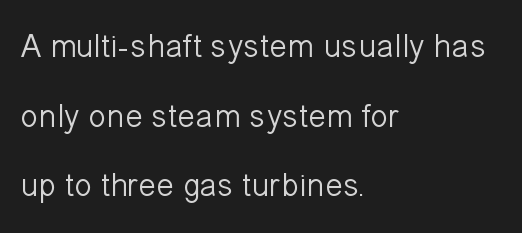
Q: Is the text bold? A: No.
Q: Is the text italic (slanted)? A: No, it is upright.
Q: Is the typeface a serif or a sans-serif typeface? A: Sans-serif.
Q: Is the text underlined? A: No.
Q: How is the paragraph aligned? A: Left-aligned.
Q: Is the spacing between letters normal or unusually wide? A: Normal.
Q: Is the spacing between lines tight, normal or loose? A: Loose.
Q: Width (condensed, normal, or wide)? A: Normal.
Q: Stroke contrast? A: Low.
Q: x-height? A: Medium.
Q: Monospaced? A: No.
